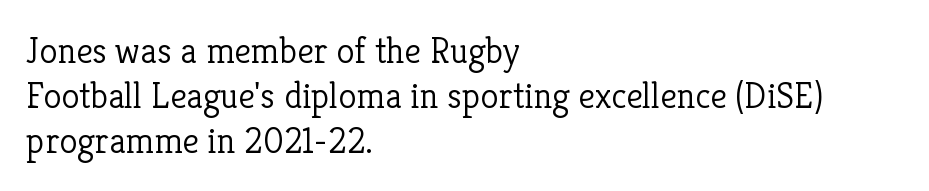
The image shows 37 px light serif type, upright; set left-aligned, line spacing 1.22x, normal letter spacing, not underlined; low stroke contrast and a medium x-height.
